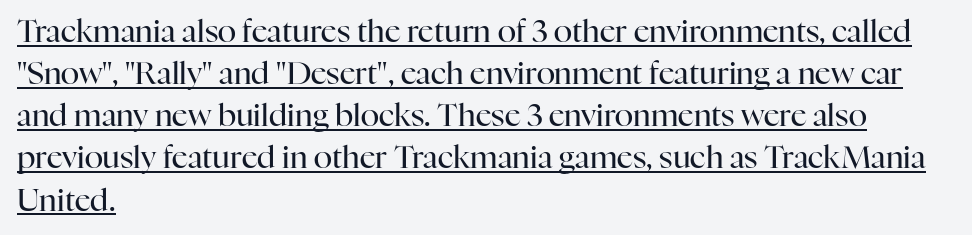
{"serif": "yes", "italic": "no", "bold": "no", "weight": "regular", "width": "normal", "stroke_contrast": "high", "x_height": "medium", "monospaced": "no", "underline": "yes", "align": "left", "line_spacing": "normal", "line_spacing_ratio": 1.36, "letter_spacing": "normal", "letter_spacing_em": 0.0, "glyph_px": 31}
